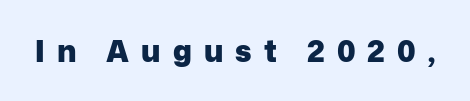
Q: Is the text bold? A: Yes.
Q: Is the text italic (slanted)? A: No, it is upright.
Q: Is the typeface a serif or a sans-serif typeface? A: Sans-serif.
Q: Is the text underlined? A: No.
Q: Is the spacing between letters normal or unusually wide? A: Unusually wide.
Q: Width (condensed, normal, or wide)? A: Normal.
Q: Stroke contrast? A: Low.
Q: x-height? A: Medium.
Q: Monospaced? A: No.
